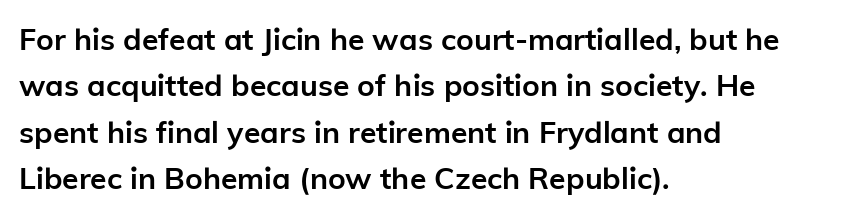
The strip under each line holds only bare page. The type is set solid horizontally, with unmodified tracking. Letterform terminals end flat and unadorned throughout the passage. These lines were composed using upright roman letters. Horizontally, the lines are justified to the leading edge only.
